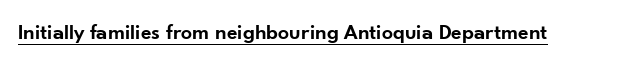
The image shows 22 px text type, upright; set normal letter spacing, underlined.
